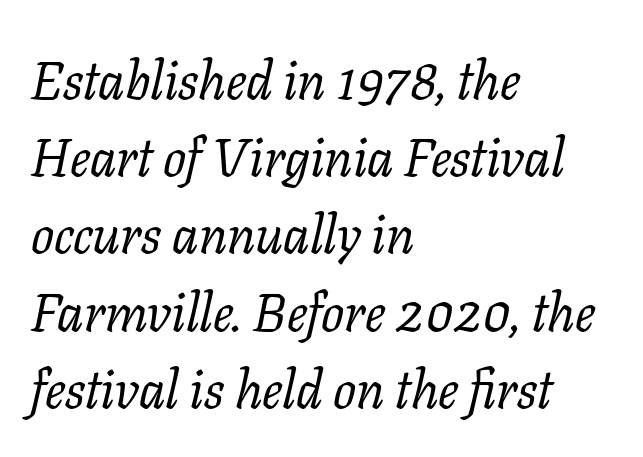
{"serif": "yes", "italic": "yes", "lean": "right", "slant_degrees": 11, "bold": "no", "weight": "regular", "width": "normal", "stroke_contrast": "low", "x_height": "medium", "monospaced": "no", "underline": "no", "align": "left", "line_spacing": "normal", "line_spacing_ratio": 1.43, "letter_spacing": "normal", "letter_spacing_em": 0.0, "glyph_px": 54}
